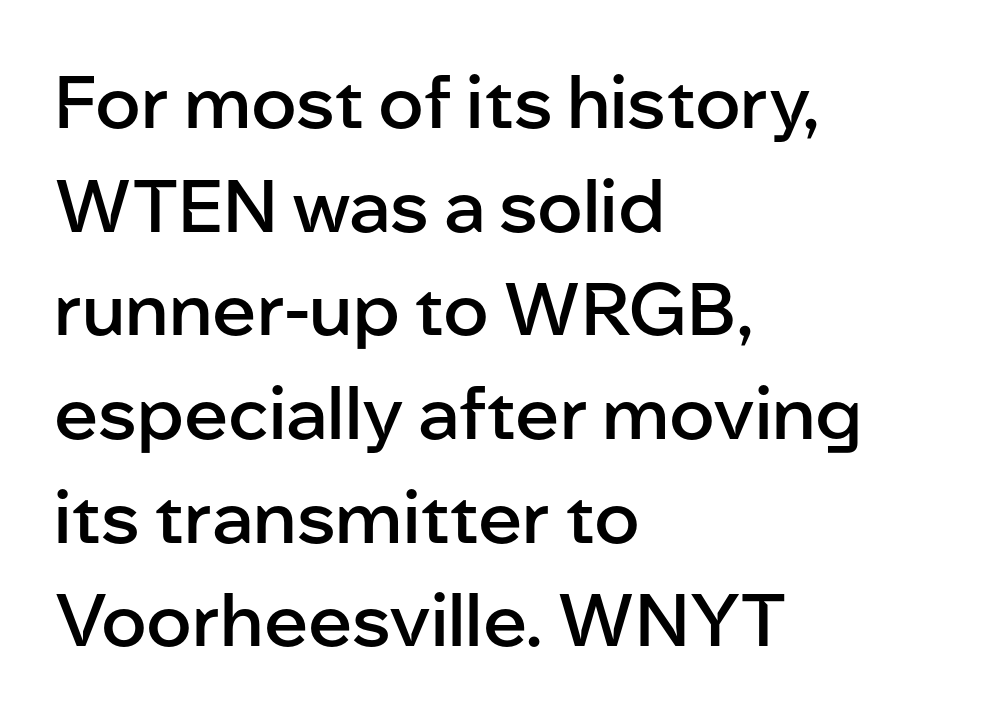
The image shows 73 px semibold sans-serif type, upright; set left-aligned, normal line spacing (1.42x), normal letter spacing, not underlined; low stroke contrast and a medium x-height.
